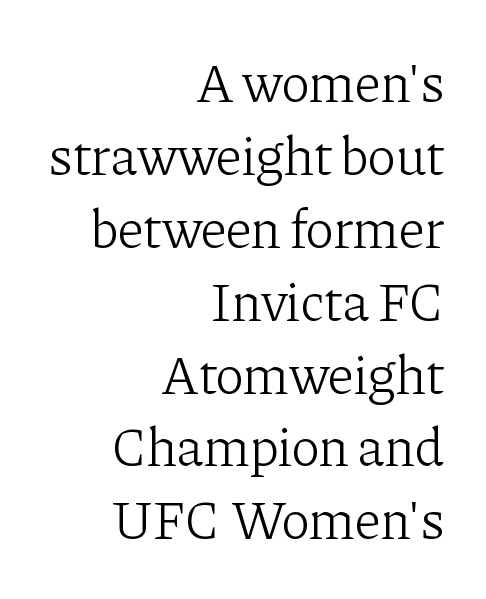
{"serif": "yes", "italic": "no", "bold": "no", "weight": "light", "width": "normal", "stroke_contrast": "low", "x_height": "medium", "monospaced": "no", "underline": "no", "align": "right", "line_spacing": "normal", "line_spacing_ratio": 1.35, "letter_spacing": "normal", "letter_spacing_em": 0.0, "glyph_px": 54}
